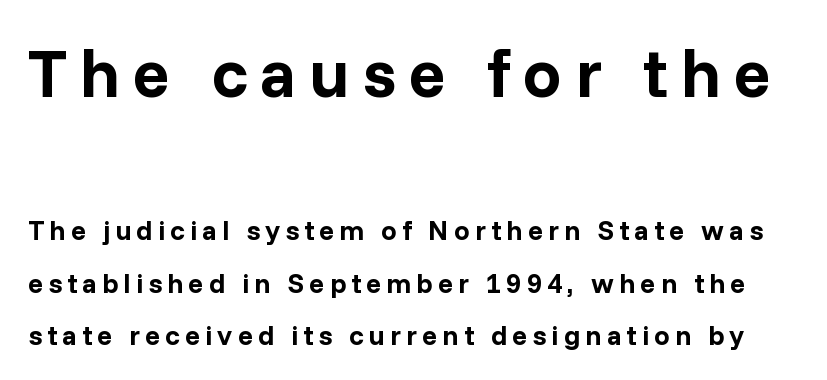
Q: Is the text bold? A: Yes.
Q: Is the text italic (slanted)? A: No, it is upright.
Q: Is the typeface a serif or a sans-serif typeface? A: Sans-serif.
Q: Is the text underlined? A: No.
Q: Which block of text is set in a larger size, the first (top) or the second (bottom)? A: The first (top) one.
Q: Width (condensed, normal, or wide)? A: Normal.
Q: Stroke contrast? A: Low.
Q: x-height? A: Medium.
Q: Monospaced? A: No.
